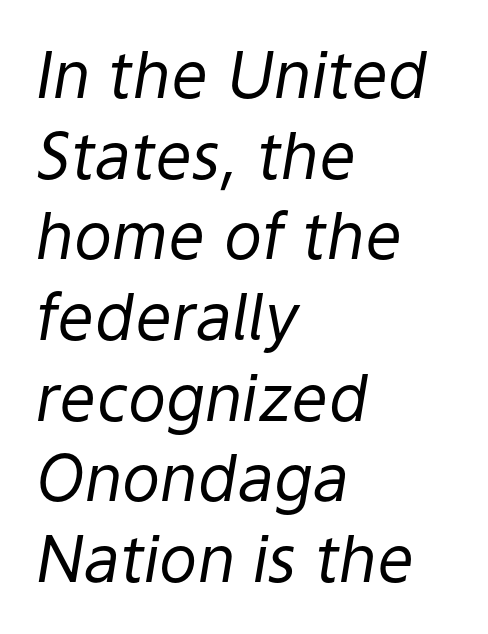
The image shows 64 px regular-weight type, italic (leaning right); set left-aligned, normal line spacing (1.26x), normal letter spacing, not underlined; low stroke contrast and a medium x-height.
